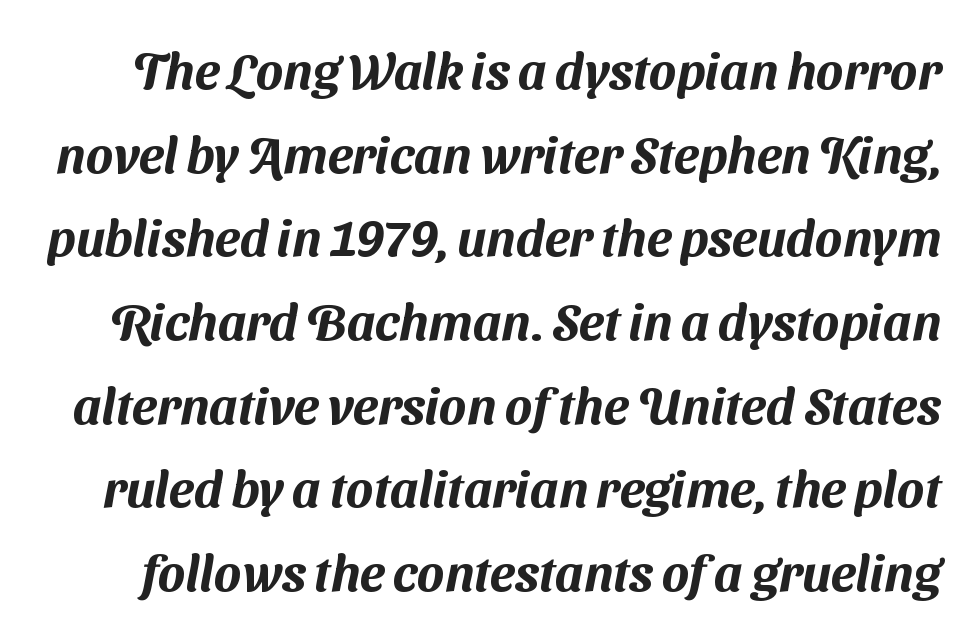
The lines sit at an ordinary, default distance from one another. The gap between lines stays unmarked. This sample has the flowing, uneven cadence of proportional lettering. The horizontal fit of the characters is conventional and even. What kind of face is this? One without serifs — a sans.
